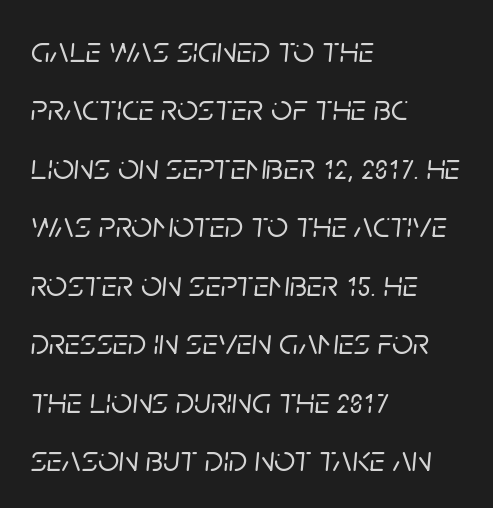
You could not count columns in this text — the font is proportionally spaced. The face used here is rendered with its standard letterfit. The specimen reads as italic at a glance. Vertically, the passage feels balanced, rows spaced as you'd expect.
